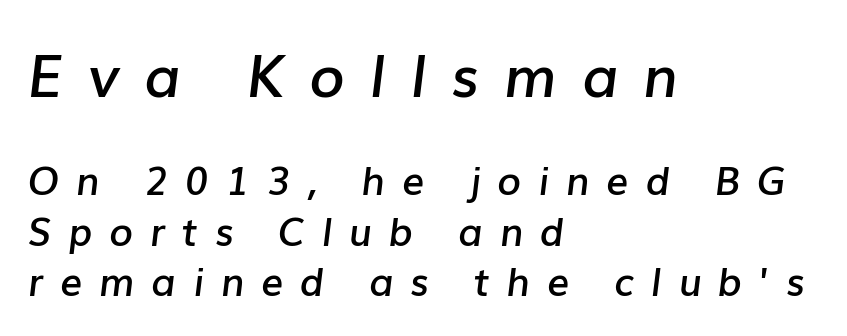
Q: Is the text bold? A: Semi-bold.
Q: Is the text italic (slanted)? A: Yes, it leans right by about 7 degrees.
Q: Is the text underlined? A: No.
Q: How is the paragraph aligned? A: Left-aligned.
Q: Is the spacing between letters normal or unusually wide? A: Unusually wide.
Q: Is the spacing between lines tight, normal or loose? A: Normal.
Q: Which block of text is set in a larger size, the first (top) or the second (bottom)? A: The first (top) one.
Q: Width (condensed, normal, or wide)? A: Normal.
Q: Stroke contrast? A: Low.
Q: x-height? A: Medium.
Q: Monospaced? A: No.
